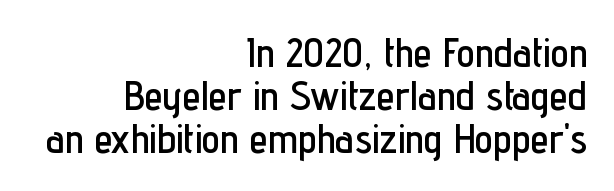
Regarding leading, the lines here are crowded together. The words here are not underlined. The passage shown is typed in a proportional face where columns would drift. Italic? Not at all — the glyphs are vertical. Short note: letters normally spaced. A sans-serif font was chosen for this passage.
